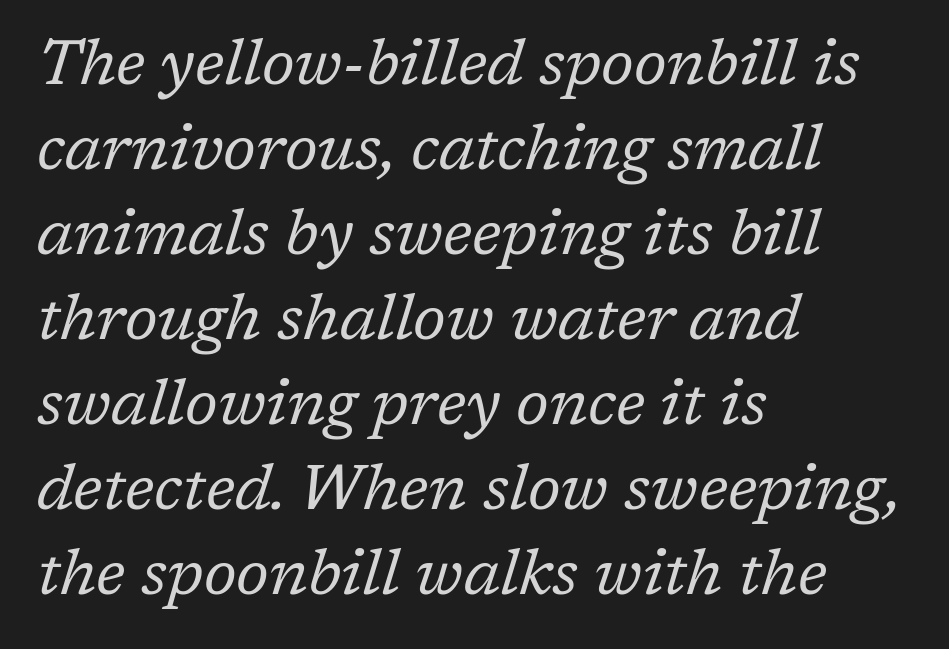
Caption: standard tracking, unaltered. Line starts are locked; line ends wander. Is this a heavy cut? Hardly; it is regular or lighter. Honestly, there is no underline to notice here at all. A typesetter would call this proportional, since set widths differ per character.
